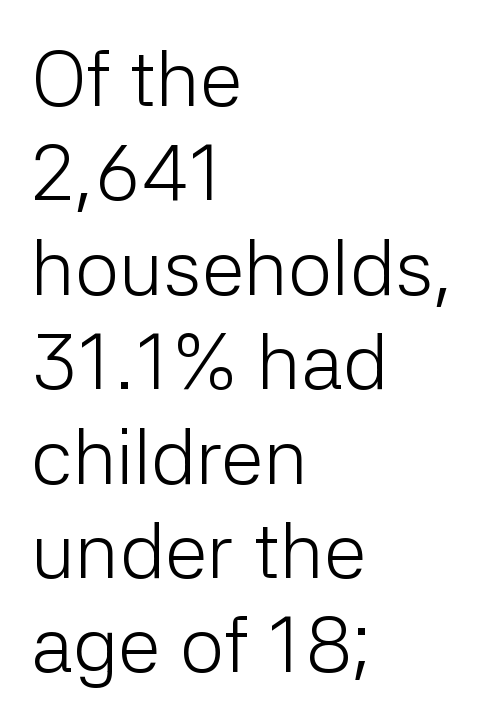
{"serif": "no", "italic": "no", "bold": "no", "weight": "light", "width": "normal", "stroke_contrast": "low", "x_height": "medium", "monospaced": "no", "underline": "no", "align": "left", "line_spacing_ratio": 1.21, "letter_spacing": "normal", "letter_spacing_em": 0.0, "glyph_px": 78}
